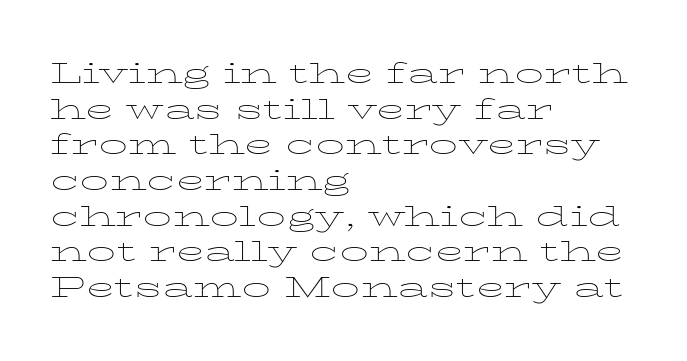
{"serif": "yes", "italic": "no", "bold": "no", "weight": "thin", "width": "wide", "stroke_contrast": "low", "x_height": "medium", "monospaced": "no", "underline": "no", "align": "left", "line_spacing_ratio": 1.23, "letter_spacing": "normal", "letter_spacing_em": 0.0, "glyph_px": 29}
